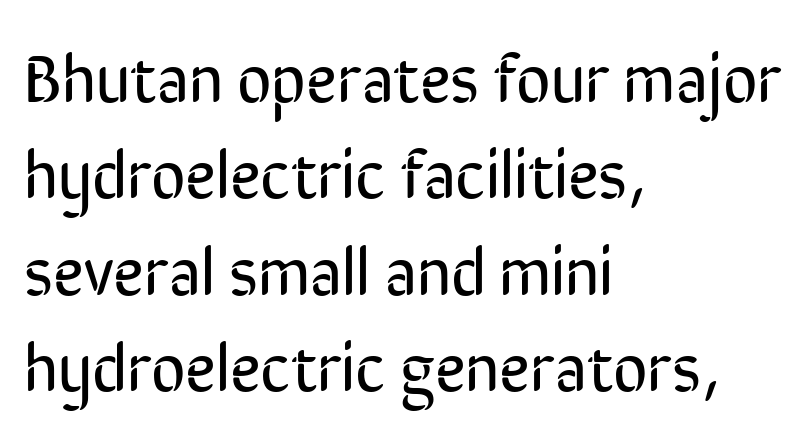
{"serif": "no", "italic": "no", "bold": "no", "weight": "regular", "width": "condensed", "stroke_contrast": "low", "x_height": "medium", "monospaced": "no", "underline": "no", "align": "left", "line_spacing": "normal", "line_spacing_ratio": 1.44, "letter_spacing": "normal", "letter_spacing_em": 0.0, "glyph_px": 67}
